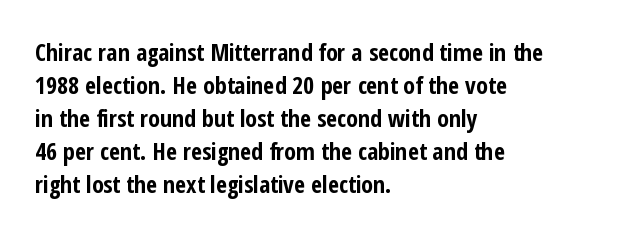
{"italic": "no", "bold": "yes", "underline": "no", "align": "left", "line_spacing": "normal", "line_spacing_ratio": 1.37, "letter_spacing": "normal", "letter_spacing_em": 0.0, "glyph_px": 24}
